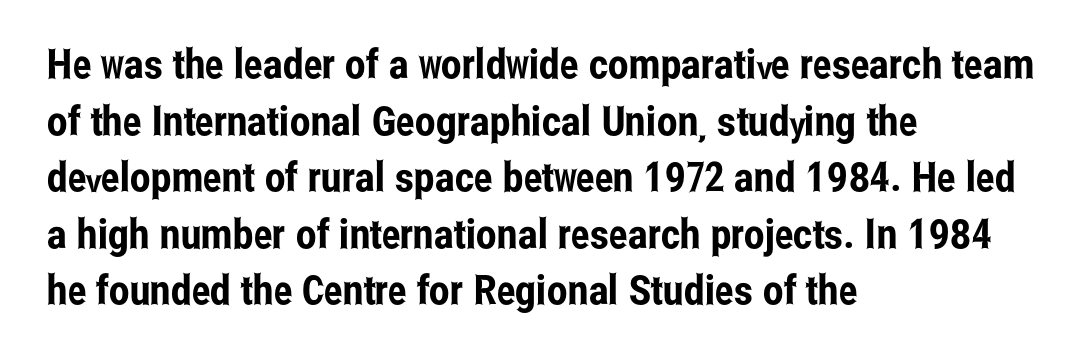
Tracking here is standard; glyphs follow each other at the usual distance. Grotesque or geometric, the face here clearly has no serifs. The letters advance in unequal steps, a hallmark of proportional type. One-word summary of the alignment: left.
